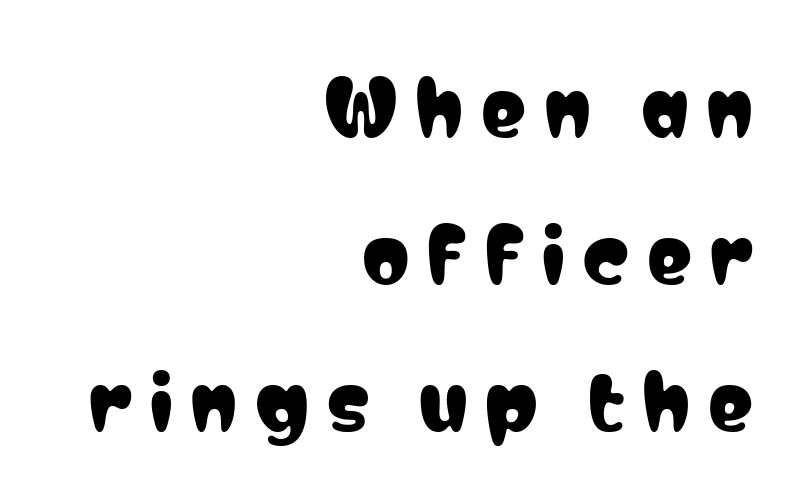
{"serif": "no", "italic": "no", "width": "condensed", "stroke_contrast": "low", "x_height": "medium", "monospaced": "no", "underline": "no", "align": "right", "line_spacing": "loose", "line_spacing_ratio": 1.96, "letter_spacing": "wide", "letter_spacing_em": 0.24, "glyph_px": 75}
